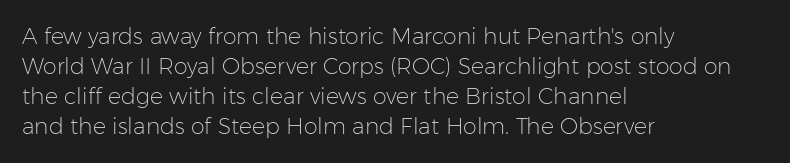
The image shows 22 px text type, upright; set left-aligned, normal line spacing (1.37x), normal letter spacing, not underlined.
